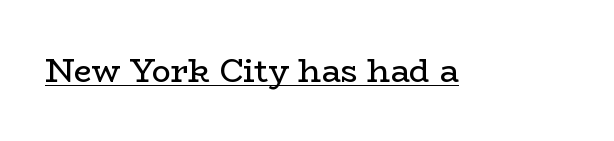
{"serif": "yes", "italic": "no", "bold": "no", "weight": "regular", "width": "wide", "stroke_contrast": "low", "x_height": "medium", "monospaced": "no", "underline": "yes", "letter_spacing": "normal", "letter_spacing_em": 0.0, "glyph_px": 32}
